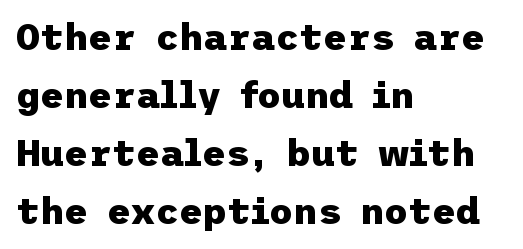
The image shows 37 px heavy sans-serif type, upright; set left-aligned, normal line spacing (1.57x), normal letter spacing, not underlined; low stroke contrast and a medium x-height.
